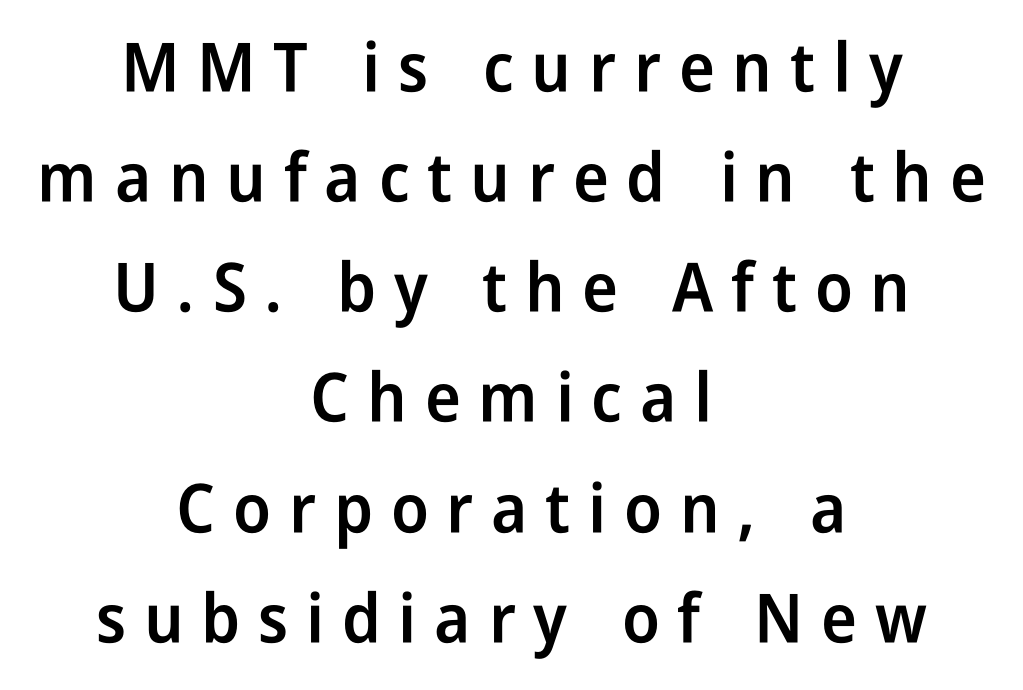
{"serif": "no", "italic": "no", "bold": "semi", "weight": "semibold", "width": "condensed", "stroke_contrast": "low", "x_height": "medium", "monospaced": "no", "underline": "no", "align": "center", "line_spacing": "normal", "line_spacing_ratio": 1.62, "letter_spacing": "wide", "letter_spacing_em": 0.26, "glyph_px": 68}
